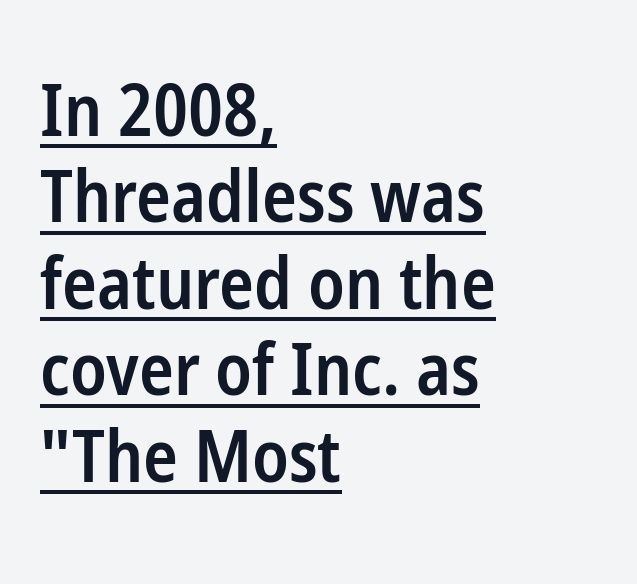
{"serif": "no", "italic": "no", "bold": "semi", "weight": "semibold", "width": "condensed", "stroke_contrast": "low", "x_height": "medium", "monospaced": "no", "underline": "yes", "align": "left", "line_spacing_ratio": 1.2, "letter_spacing": "normal", "letter_spacing_em": 0.0, "glyph_px": 72}
